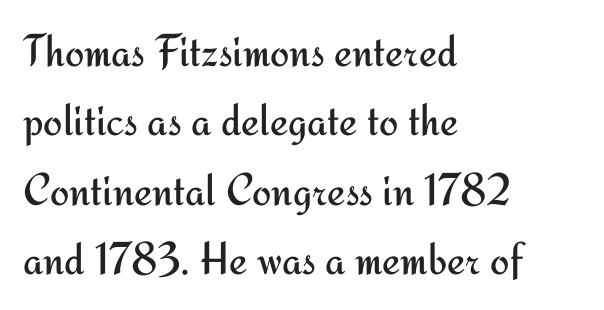
The image shows 46 px regular-weight sans-serif type, upright; set left-aligned, normal line spacing (1.51x), normal letter spacing, not underlined; medium stroke contrast and a small x-height.
